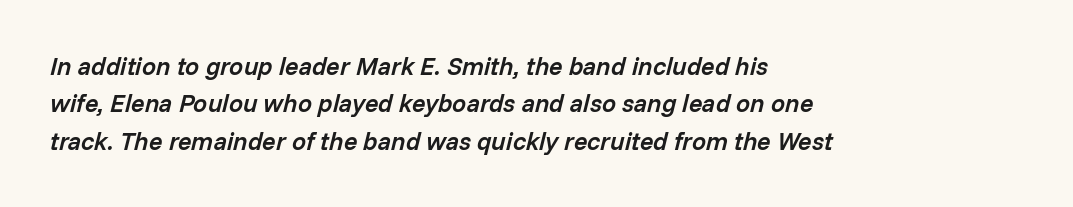
You could call the tracking neutral — neither tight nor loose. It's the slanting kind of type. Plain, unruled lines of type. This sample is left-justified, so line endings fall wherever the words run out. Regarding leading, the lines here are spaced in the standard way.
